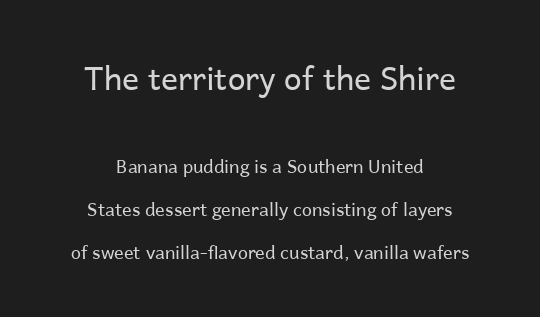
The image shows 32 px regular-weight sans-serif type, upright; set centered, loose line spacing (2.37x), normal letter spacing, not underlined; the first (top) block is 1.78x larger; low stroke contrast and a medium x-height.
